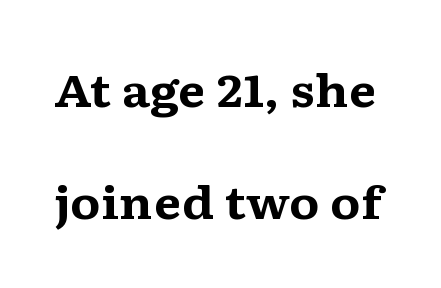
Q: Is the text bold? A: Yes.
Q: Is the text italic (slanted)? A: No, it is upright.
Q: Is the typeface a serif or a sans-serif typeface? A: Serif.
Q: Is the text underlined? A: No.
Q: Is the spacing between letters normal or unusually wide? A: Normal.
Q: Is the spacing between lines tight, normal or loose? A: Loose.
Q: Width (condensed, normal, or wide)? A: Wide.
Q: Stroke contrast? A: Medium.
Q: x-height? A: Medium.
Q: Monospaced? A: No.
